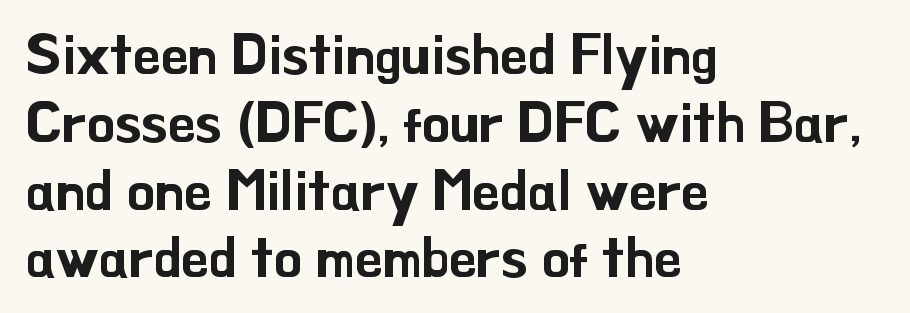
The image shows 56 px sans-serif type, upright; set left-aligned, line spacing 1.21x, normal letter spacing, not underlined; low stroke contrast and a small x-height.
